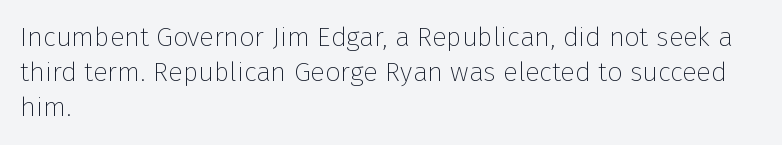
Style check: upright. Plain, unruled lines of type. The paragraph has a hard left edge and a soft right edge. This rendering leaves character spacing at its baseline value. A typesetter would call this leading conventional body-copy spacing. These glyphs show unthickened strokes, regular width or finer.
